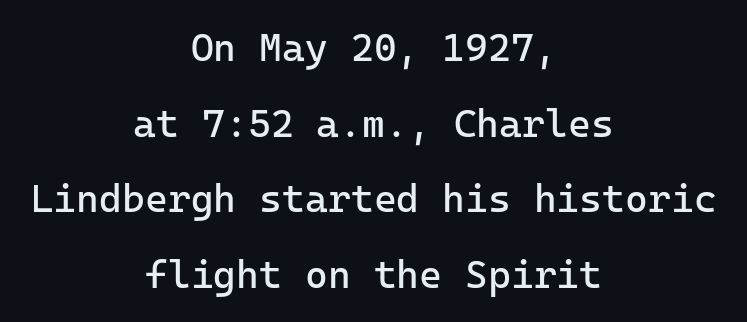
{"serif": "no", "italic": "no", "bold": "no", "weight": "regular", "width": "normal", "stroke_contrast": "low", "x_height": "medium", "monospaced": "yes", "underline": "no", "align": "center", "line_spacing": "loose", "line_spacing_ratio": 1.94, "letter_spacing": "normal", "letter_spacing_em": 0.0, "glyph_px": 39}
